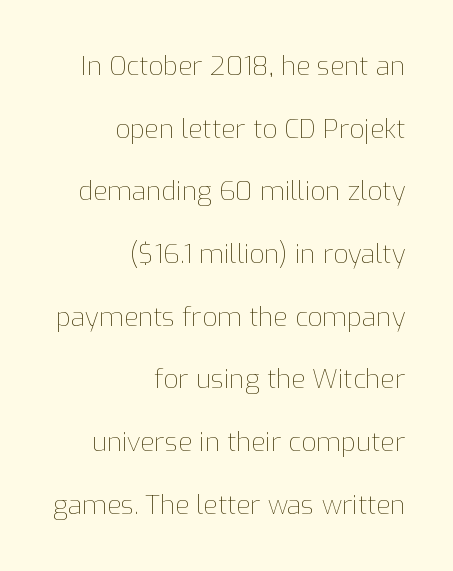
The image shows 26 px text type, upright; set right-aligned, loose line spacing (2.41x), normal letter spacing, not underlined.
